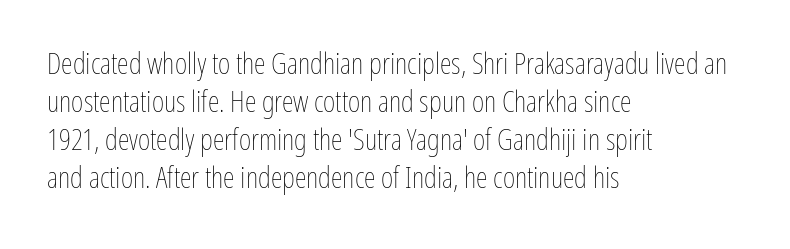
{"italic": "no", "bold": "no", "weight": "thin", "width": "condensed", "stroke_contrast": "low", "x_height": "medium", "monospaced": "no", "underline": "no", "align": "left", "line_spacing": "normal", "line_spacing_ratio": 1.27, "letter_spacing": "normal", "letter_spacing_em": 0.0, "glyph_px": 30}
